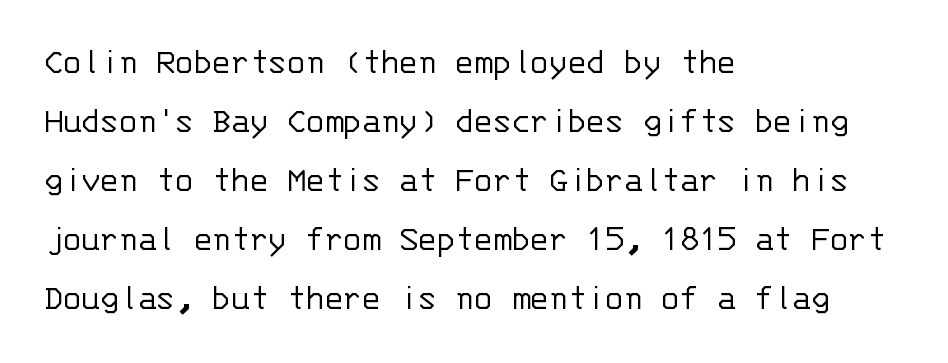
Q: Is the text bold? A: No.
Q: Is the text italic (slanted)? A: No, it is upright.
Q: Is the typeface a serif or a sans-serif typeface? A: Sans-serif.
Q: Is the text underlined? A: No.
Q: How is the paragraph aligned? A: Left-aligned.
Q: Is the spacing between letters normal or unusually wide? A: Normal.
Q: Is the spacing between lines tight, normal or loose? A: Normal.
Q: Width (condensed, normal, or wide)? A: Normal.
Q: Stroke contrast? A: Low.
Q: x-height? A: Large.
Q: Monospaced? A: Yes.
